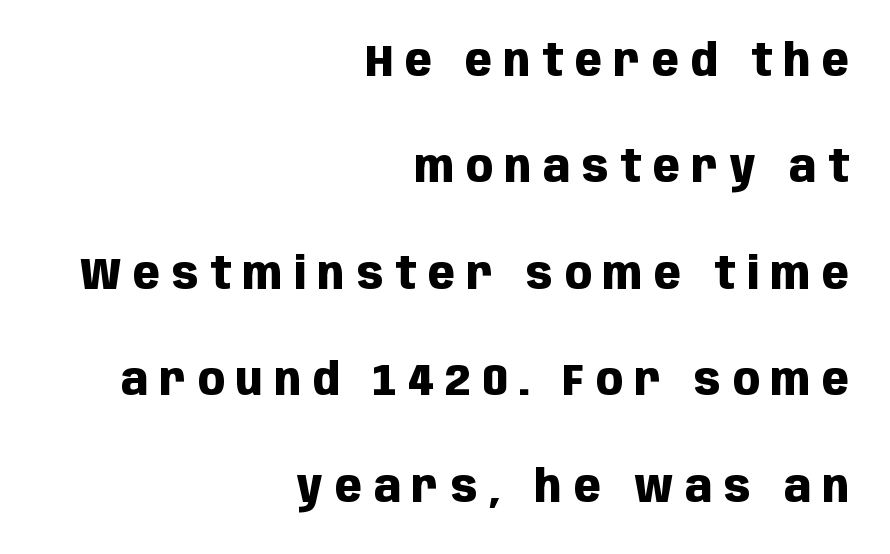
{"serif": "no", "italic": "no", "bold": "yes", "weight": "heavy", "width": "condensed", "stroke_contrast": "low", "x_height": "large", "monospaced": "no", "underline": "no", "align": "right", "line_spacing": "loose", "line_spacing_ratio": 2.42, "letter_spacing": "wide", "letter_spacing_em": 0.27, "glyph_px": 44}
